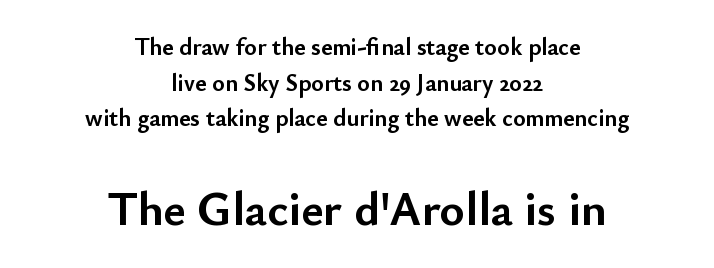
{"serif": "no", "italic": "no", "bold": "yes", "weight": "semibold", "width": "normal", "stroke_contrast": "low", "x_height": "small", "monospaced": "no", "underline": "no", "align": "center", "line_spacing": "normal", "line_spacing_ratio": 1.48, "letter_spacing": "normal", "letter_spacing_em": 0.0, "larger_block": "second", "size_ratio": 2.0, "glyph_px": 48}
